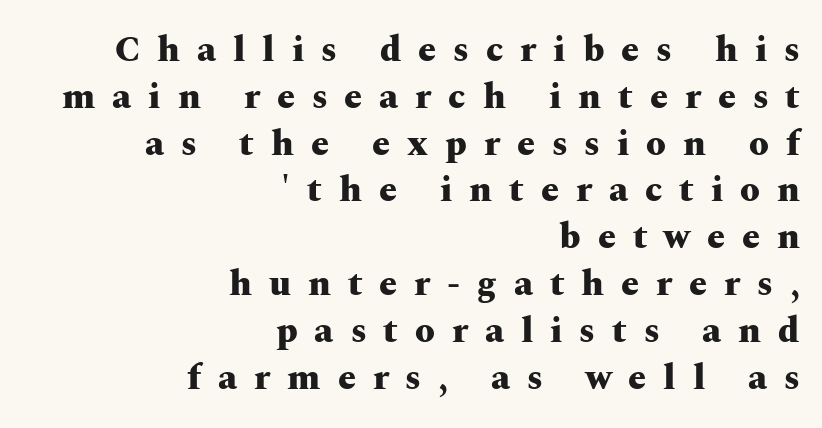
The image shows 36 px heavy, wide serif type, upright; set right-aligned, normal line spacing (1.3x), unusually wide letter spacing (+0.47 em), not underlined; medium stroke contrast and a medium x-height.
